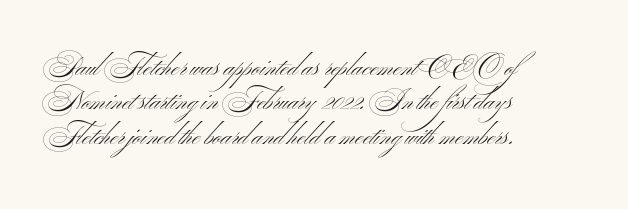
The paragraph shown leans on its left margin. Nothing unusual about the tracking: characters are spaced as the font intends. A normal amount of white space separates one row of letters from the next. These glyphs show unthickened strokes, regular width or finer.
